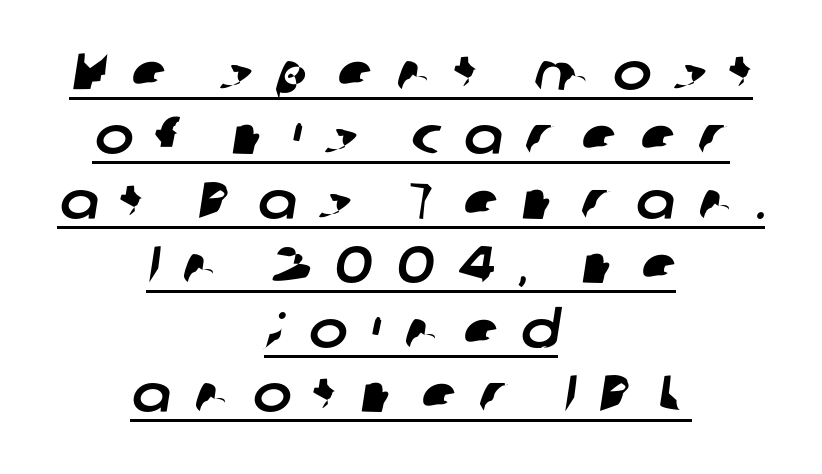
The image shows 52 px sans-serif type; set centered, line spacing 1.24x, unusually wide letter spacing (+0.44 em), underlined; low stroke contrast and a medium x-height.
